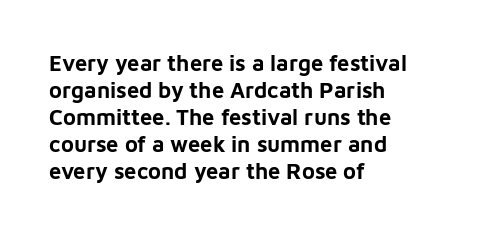
The setting favours the left margin, as ordinary paragraphs usually do. The strip under each line holds only bare page. Every letter is thick-stroked: bold, no question. In terms of posture, this sample is upright. Is the letter spacing exaggerated? No — it looks like the ordinary default.
